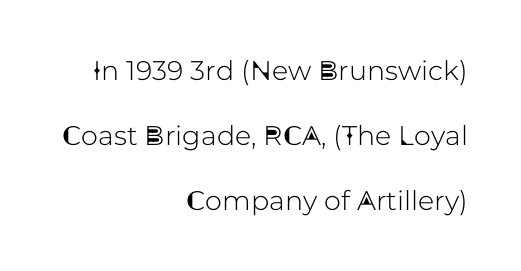
The image shows 27 px text type, upright; set right-aligned, loose line spacing (2.41x), normal letter spacing, not underlined.
